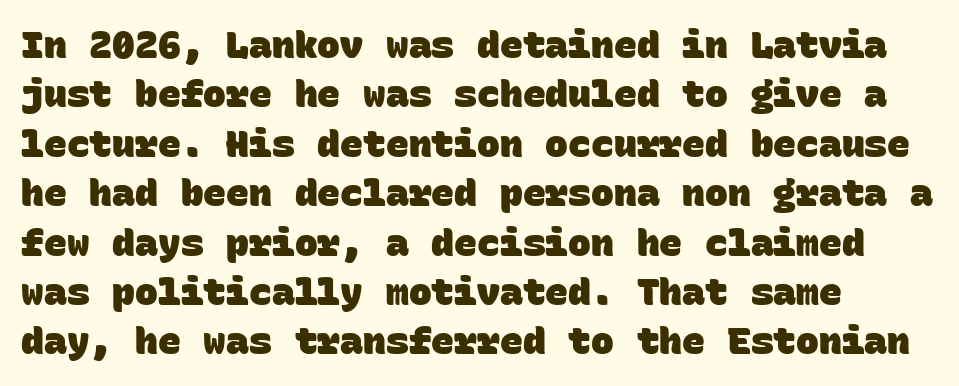
Unlike a traditional serif, this face leaves its strokes unadorned. Teacher's note: observe the even left margin — that is flush-left alignment. Regarding leading, the lines here are spaced in the standard way. Typesetter's note: full bold, strokes at maximum text heaviness. Note the uniform advance width — an 'i' takes as much space as an 'm'. Beneath every word, the page is bare.
